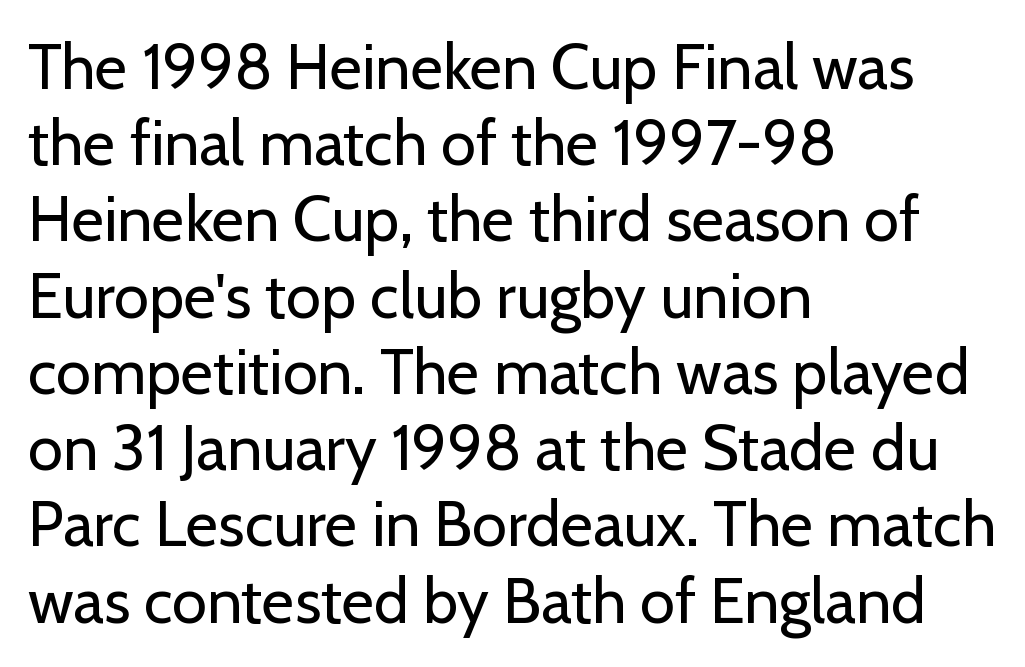
Q: Is the text bold? A: No.
Q: Is the text italic (slanted)? A: No, it is upright.
Q: Is the typeface a serif or a sans-serif typeface? A: Sans-serif.
Q: Is the text underlined? A: No.
Q: How is the paragraph aligned? A: Left-aligned.
Q: Is the spacing between letters normal or unusually wide? A: Normal.
Q: Width (condensed, normal, or wide)? A: Normal.
Q: Stroke contrast? A: Low.
Q: x-height? A: Medium.
Q: Monospaced? A: No.
